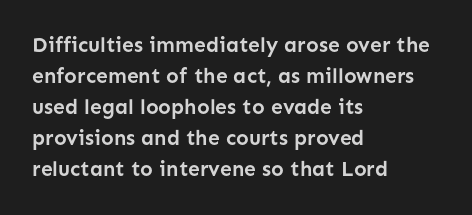
These lines keep a tight, regular rhythm from letter to letter. The typesetting leans heavy: a genuine bold. Line beginnings align vertically; line endings do not. If you drew a line through each stem, it would be perfectly vertical. Letters rest on an invisible, unmarked baseline.
